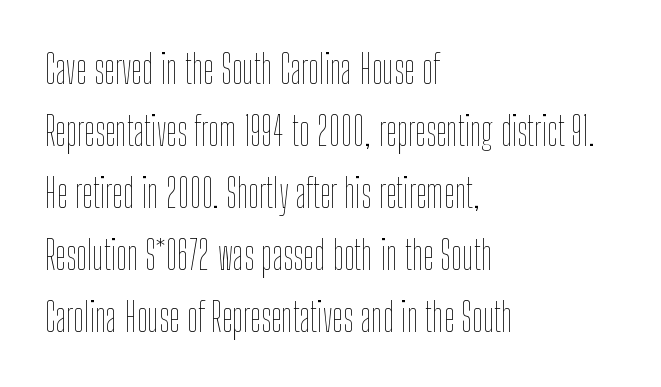
Looks like regular typesetting: each glyph gets only the width it needs. The rows are spaced the way most documents space them. The rendering anchors every line to the left-hand side. No extra ink here — the face is not bold. The strip under each line holds only bare page.
